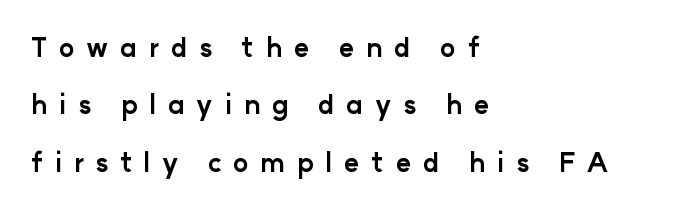
A roman cut, with each character standing at attention. Lines of text with bare space underneath. Strong, thick strokes mark this as bold type. The rag falls on the right side of this text block. Students, note that the glyphs here are deliberately spaced far apart.
